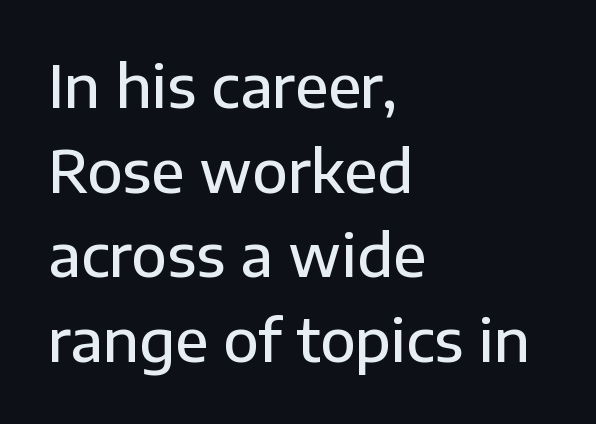
The image shows 58 px semibold sans-serif type, upright; set left-aligned, normal line spacing (1.46x), normal letter spacing, not underlined; low stroke contrast and a medium x-height.
